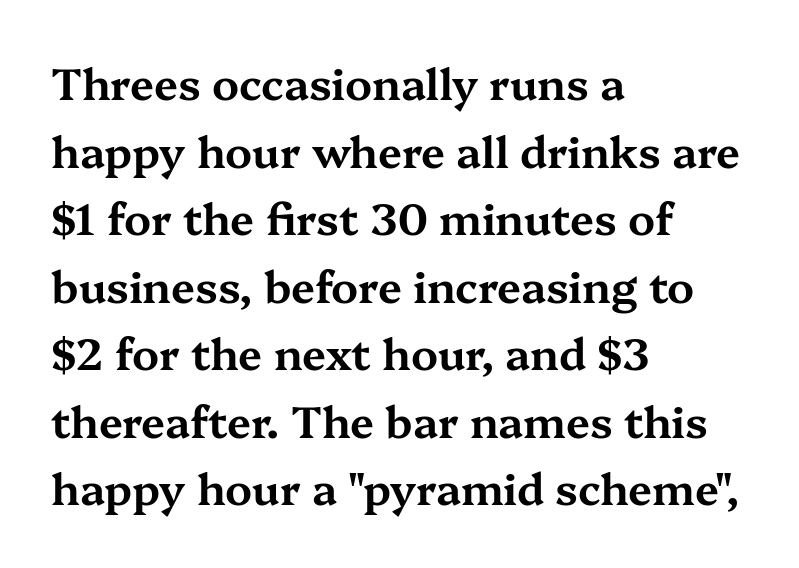
Q: Is the text italic (slanted)? A: No, it is upright.
Q: Is the typeface a serif or a sans-serif typeface? A: Serif.
Q: Is the text underlined? A: No.
Q: How is the paragraph aligned? A: Left-aligned.
Q: Is the spacing between letters normal or unusually wide? A: Normal.
Q: Is the spacing between lines tight, normal or loose? A: Normal.
Q: Width (condensed, normal, or wide)? A: Wide.
Q: Stroke contrast? A: Medium.
Q: x-height? A: Medium.
Q: Monospaced? A: No.
